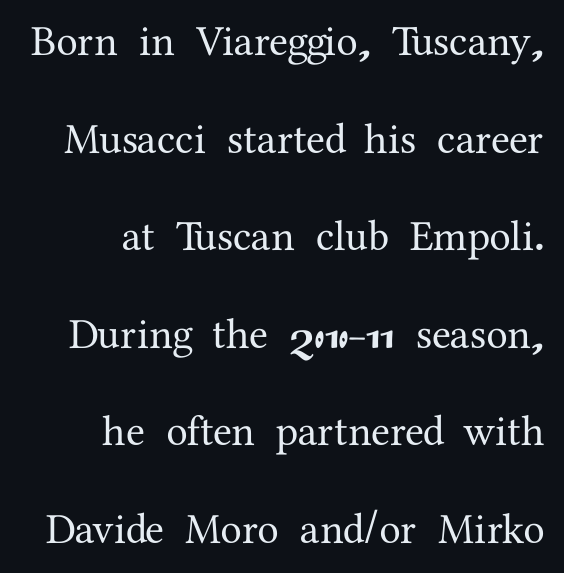
The image shows 43 px serif type, upright; set right-aligned, loose line spacing (2.27x), normal letter spacing, not underlined; medium stroke contrast and a medium x-height.
